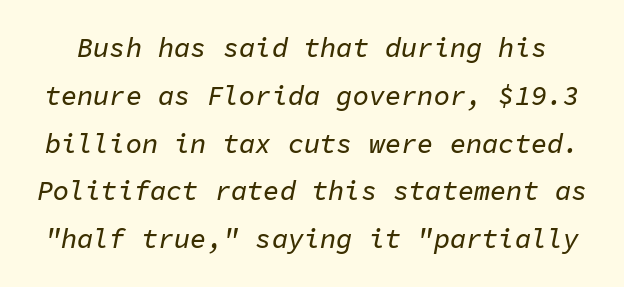
{"italic": "yes", "lean": "right", "slant_degrees": 11, "underline": "no", "line_spacing_ratio": 1.77, "letter_spacing": "normal", "letter_spacing_em": 0.0, "glyph_px": 27}
